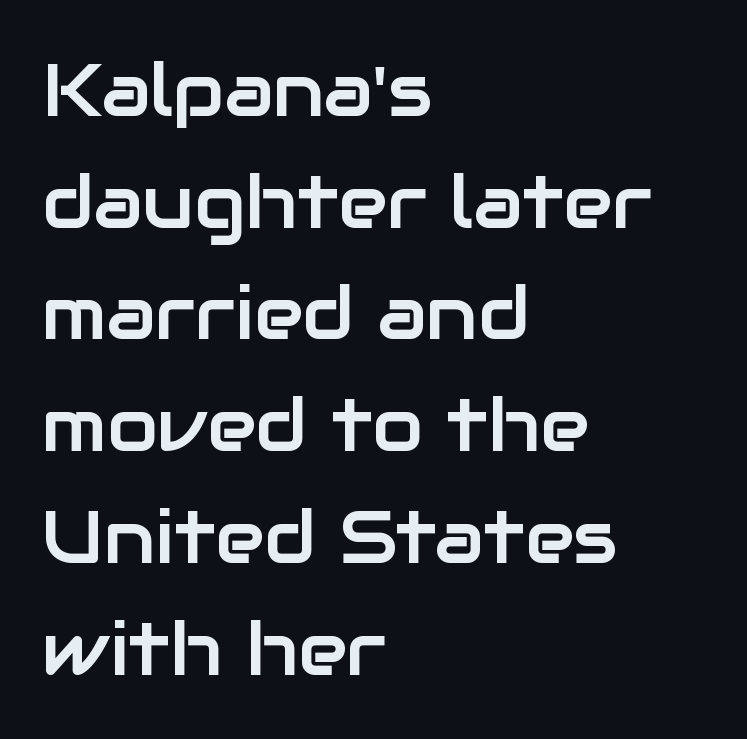
{"serif": "no", "italic": "no", "width": "normal", "stroke_contrast": "low", "x_height": "medium", "monospaced": "no", "underline": "no", "align": "left", "line_spacing": "normal", "line_spacing_ratio": 1.51, "letter_spacing": "normal", "letter_spacing_em": 0.0, "glyph_px": 74}
